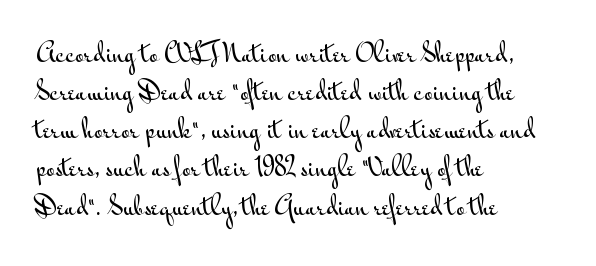
The image shows 24 px text type; set left-aligned, normal line spacing (1.59x), normal letter spacing, not underlined.
